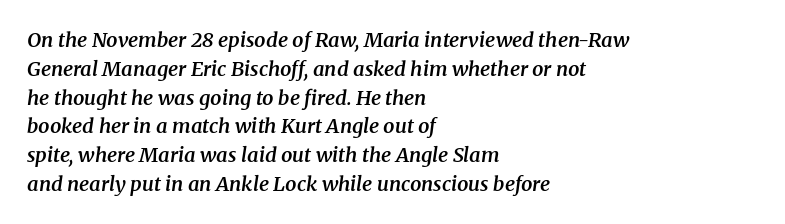
Alignment: flush left. The letterforms sit shoulder to shoulder at normal distance. Honestly, there is no underline to notice here at all. The passage shown is semibold, sitting just below true bold. Vertically, the passage feels balanced, rows spaced as you'd expect.
